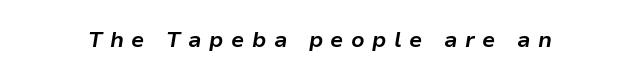
{"italic": "yes", "lean": "right", "slant_degrees": 9, "bold": "yes", "underline": "no", "letter_spacing": "wide", "letter_spacing_em": 0.34, "glyph_px": 22}
